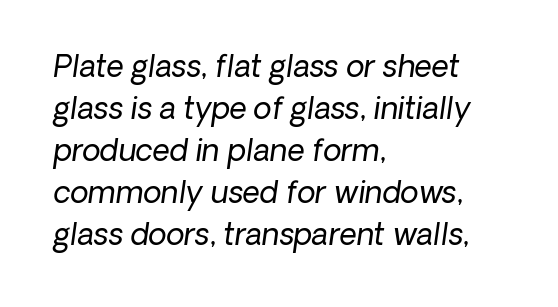
The image shows 30 px regular-weight type, italic (leaning right); set left-aligned, normal line spacing (1.4x), normal letter spacing, not underlined; low stroke contrast and a medium x-height.
